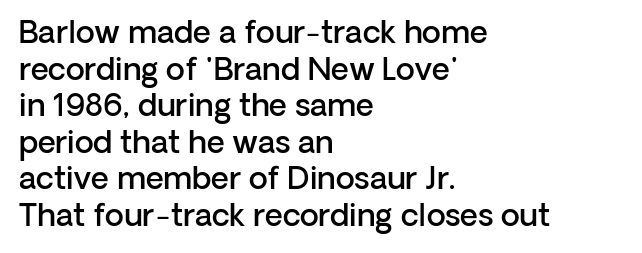
Q: Is the text bold? A: Semi-bold.
Q: Is the text italic (slanted)? A: No, it is upright.
Q: Is the typeface a serif or a sans-serif typeface? A: Sans-serif.
Q: Is the text underlined? A: No.
Q: How is the paragraph aligned? A: Left-aligned.
Q: Is the spacing between letters normal or unusually wide? A: Normal.
Q: Width (condensed, normal, or wide)? A: Normal.
Q: Stroke contrast? A: Low.
Q: x-height? A: Medium.
Q: Monospaced? A: No.
